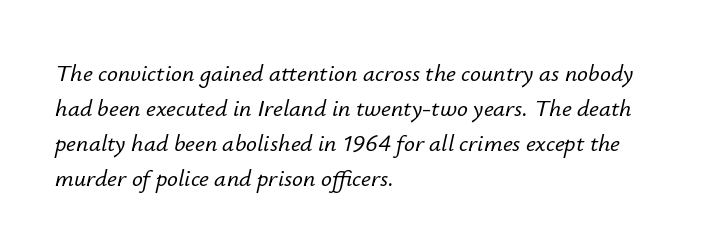
{"italic": "yes", "lean": "right", "slant_degrees": 12, "underline": "no", "align": "left", "line_spacing": "normal", "line_spacing_ratio": 1.46, "letter_spacing": "normal", "letter_spacing_em": 0.0, "glyph_px": 24}
